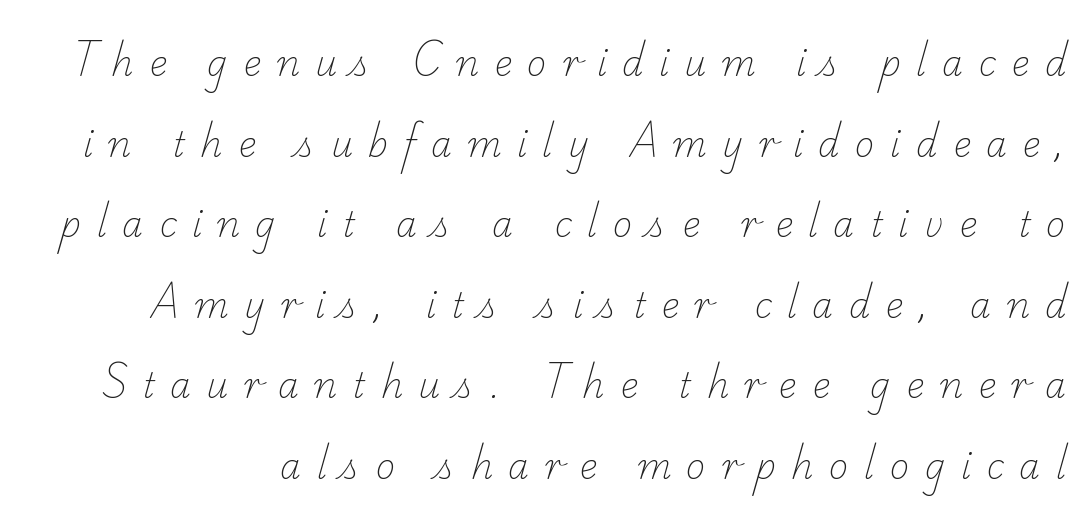
The image shows 34 px light serif type; set loose line spacing (2.37x), unusually wide letter spacing (+0.45 em), not underlined; low stroke contrast and a small x-height.
